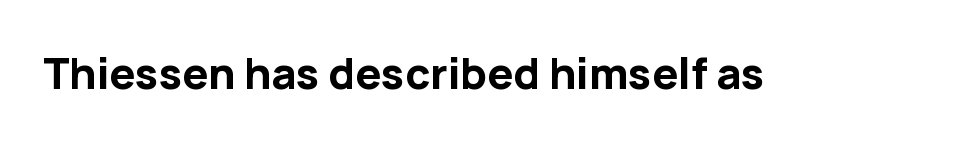
I'd call this a sans setting — the letters go barefoot. It's the straight-up-and-down kind of type. This rendering leaves character spacing at its baseline value. The face used here is proportionally spaced, like ordinary book or web type. Heft: maximum for text — a bold. Clear beneath every line of the passage.
